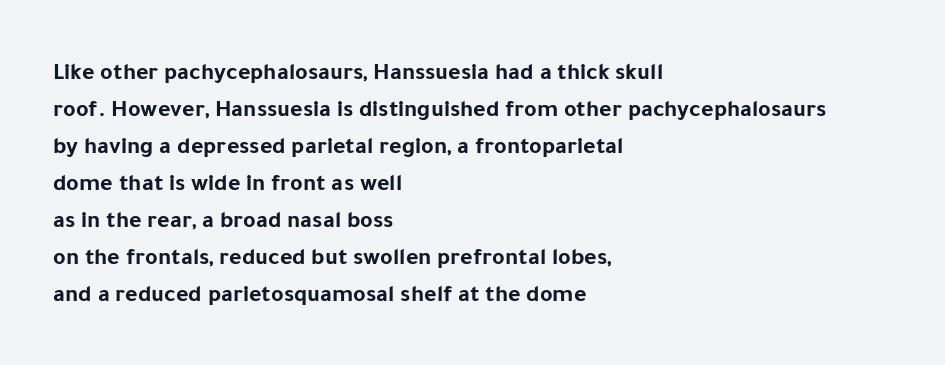
These lines sit exactly where default settings would place them. Descenders are the only things crossing below the line. As a designer I'd log this as weight 700, bold. Where is the straight margin? On the left. The axis of the letterforms is exactly vertical. No extra tracking has been applied to these lines.
